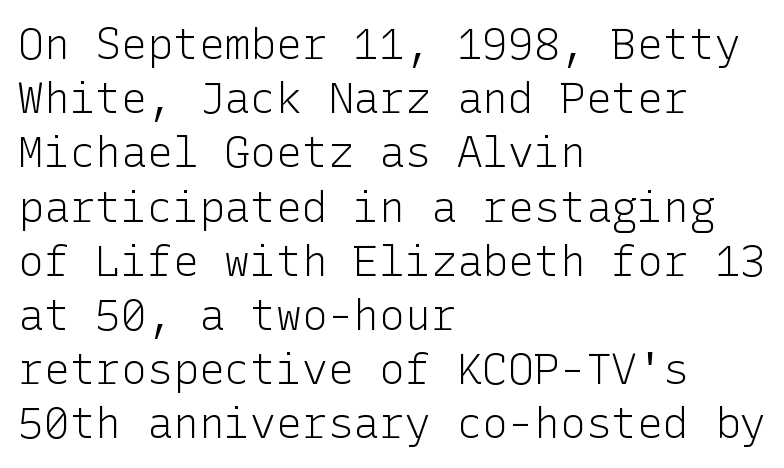
Q: Is the text bold? A: No.
Q: Is the text italic (slanted)? A: No, it is upright.
Q: Is the typeface a serif or a sans-serif typeface? A: Sans-serif.
Q: Is the text underlined? A: No.
Q: How is the paragraph aligned? A: Left-aligned.
Q: Is the spacing between letters normal or unusually wide? A: Normal.
Q: Is the spacing between lines tight, normal or loose? A: Normal.
Q: Width (condensed, normal, or wide)? A: Normal.
Q: Stroke contrast? A: Low.
Q: x-height? A: Medium.
